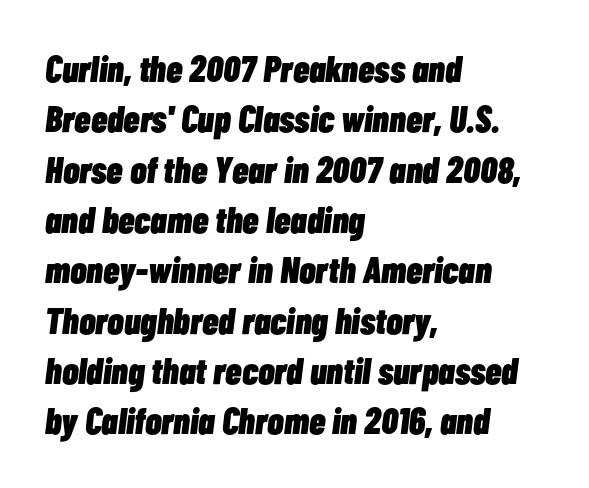
{"italic": "yes", "lean": "right", "slant_degrees": 7, "bold": "yes", "weight": "heavy", "width": "condensed", "stroke_contrast": "low", "x_height": "medium", "monospaced": "no", "underline": "no", "align": "left", "line_spacing": "normal", "line_spacing_ratio": 1.36, "letter_spacing": "normal", "letter_spacing_em": 0.0, "glyph_px": 37}
